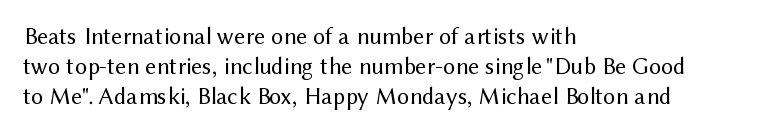
The image shows 24 px text type, upright; set left-aligned, normal line spacing (1.25x), normal letter spacing, not underlined.
